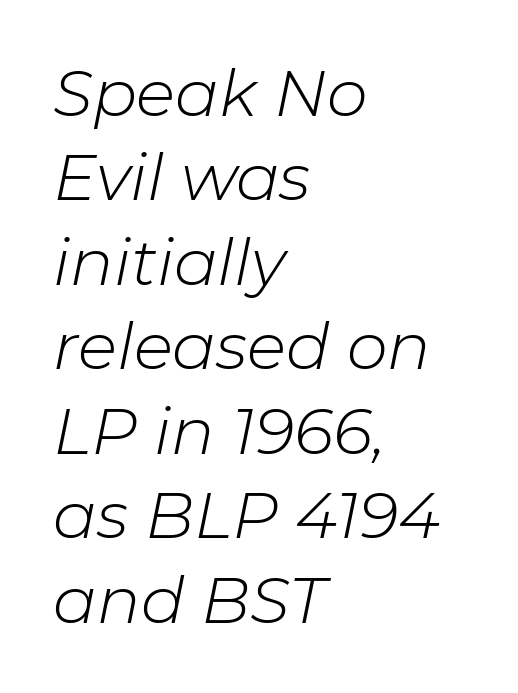
The image shows 65 px light type, italic (leaning right); set left-aligned, normal line spacing (1.3x), normal letter spacing, not underlined; low stroke contrast and a medium x-height.
